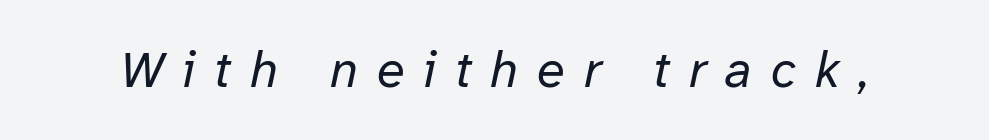
The image shows 51 px regular-weight type, italic (leaning right); set unusually wide letter spacing (+0.37 em), not underlined; low stroke contrast and a medium x-height.
